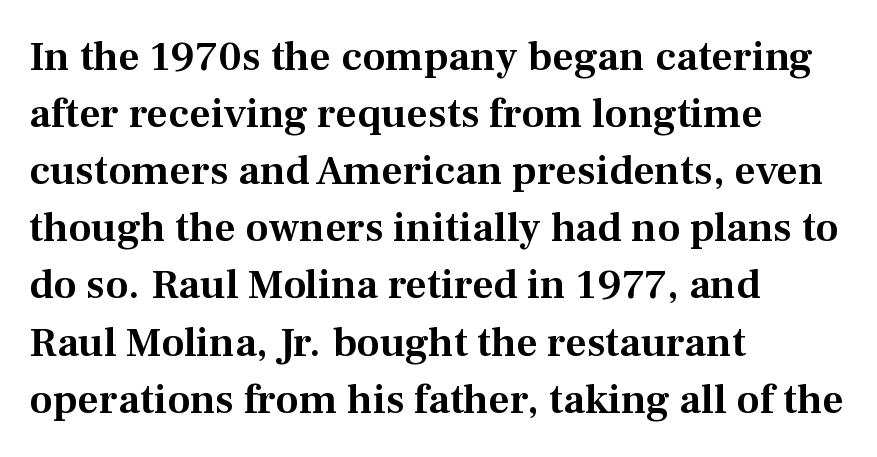
Q: Is the text italic (slanted)? A: No, it is upright.
Q: Is the typeface a serif or a sans-serif typeface? A: Serif.
Q: Is the text underlined? A: No.
Q: How is the paragraph aligned? A: Left-aligned.
Q: Is the spacing between letters normal or unusually wide? A: Normal.
Q: Is the spacing between lines tight, normal or loose? A: Normal.
Q: Width (condensed, normal, or wide)? A: Normal.
Q: Stroke contrast? A: Medium.
Q: x-height? A: Medium.
Q: Monospaced? A: No.
